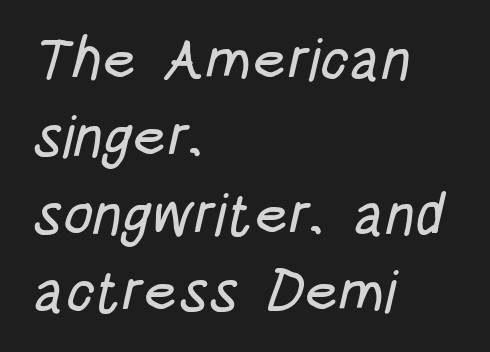
{"serif": "no", "width": "condensed", "stroke_contrast": "low", "x_height": "large", "monospaced": "no", "underline": "no", "align": "left", "line_spacing": "normal", "line_spacing_ratio": 1.31, "letter_spacing": "normal", "letter_spacing_em": 0.0, "glyph_px": 59}
